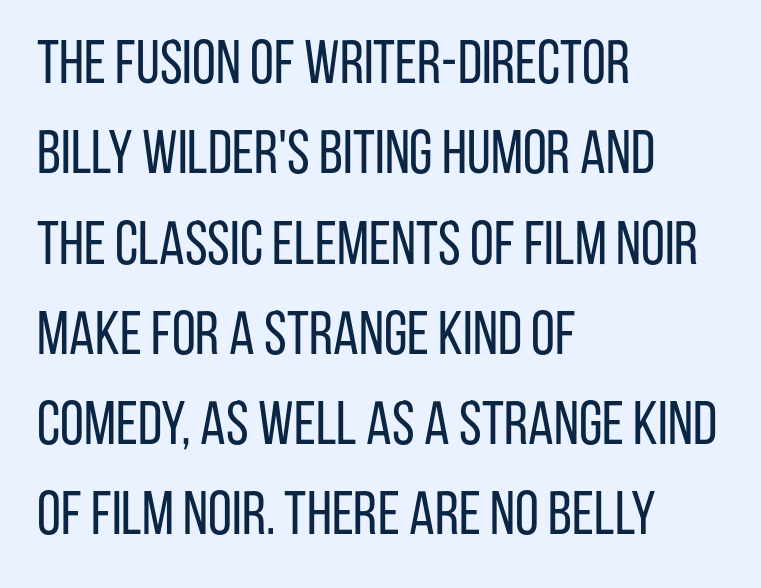
{"serif": "no", "italic": "no", "bold": "no", "weight": "regular", "width": "condensed", "stroke_contrast": "low", "x_height": "large", "monospaced": "no", "underline": "no", "align": "left", "line_spacing": "normal", "line_spacing_ratio": 1.48, "letter_spacing": "normal", "letter_spacing_em": 0.0, "glyph_px": 61}
